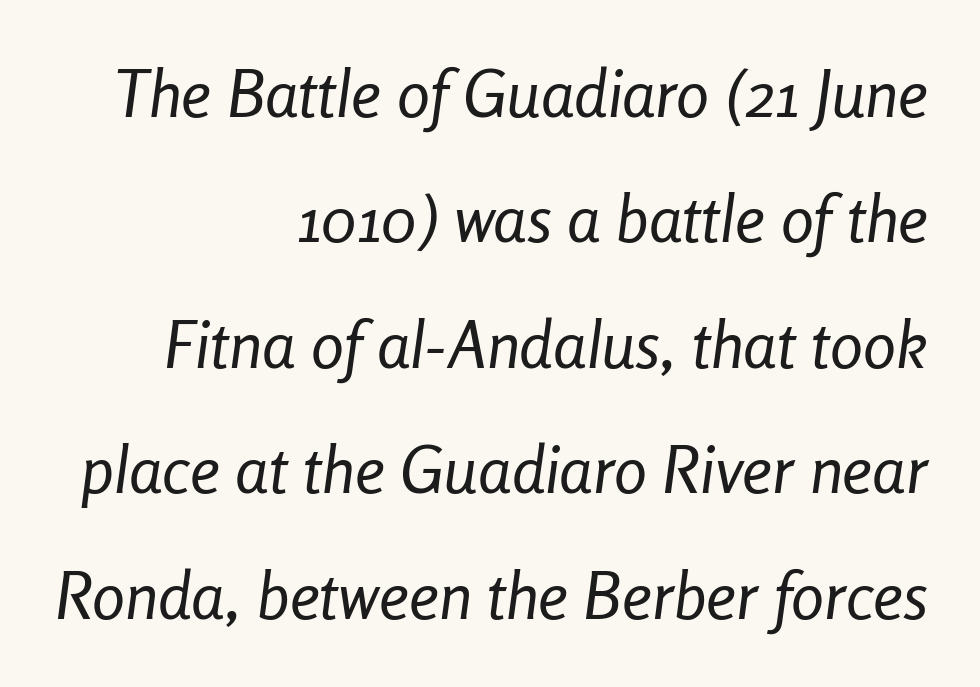
{"italic": "yes", "lean": "right", "slant_degrees": 8, "bold": "no", "weight": "regular", "width": "condensed", "stroke_contrast": "low", "x_height": "medium", "monospaced": "no", "underline": "no", "align": "right", "line_spacing": "loose", "line_spacing_ratio": 1.9, "letter_spacing": "normal", "letter_spacing_em": 0.0, "glyph_px": 66}
